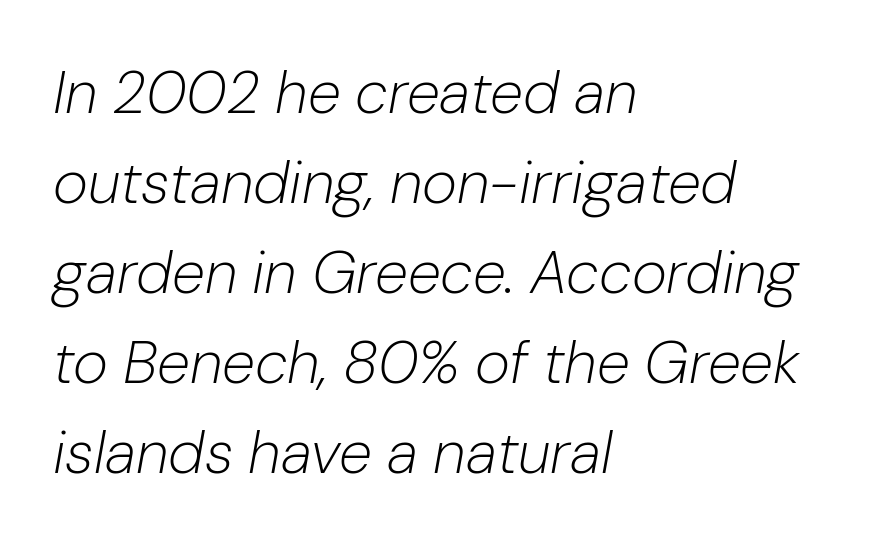
Q: Is the text bold? A: No.
Q: Is the text italic (slanted)? A: Yes, it leans right by about 10 degrees.
Q: Is the text underlined? A: No.
Q: How is the paragraph aligned? A: Left-aligned.
Q: Is the spacing between letters normal or unusually wide? A: Normal.
Q: Is the spacing between lines tight, normal or loose? A: Normal.
Q: Width (condensed, normal, or wide)? A: Normal.
Q: Stroke contrast? A: Low.
Q: x-height? A: Medium.
Q: Monospaced? A: No.
